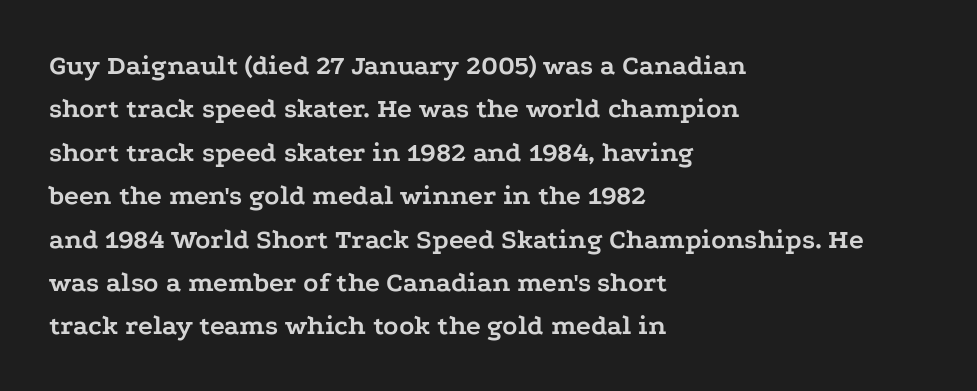
Q: Is the text bold? A: Yes.
Q: Is the text italic (slanted)? A: No, it is upright.
Q: Is the typeface a serif or a sans-serif typeface? A: Serif.
Q: Is the text underlined? A: No.
Q: How is the paragraph aligned? A: Left-aligned.
Q: Is the spacing between letters normal or unusually wide? A: Normal.
Q: Is the spacing between lines tight, normal or loose? A: Normal.
Q: Width (condensed, normal, or wide)? A: Wide.
Q: Stroke contrast? A: Low.
Q: x-height? A: Medium.
Q: Monospaced? A: No.
